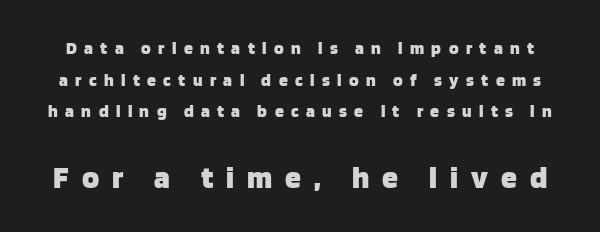
The image shows 32 px heavy sans-serif type, upright; set line spacing 1.76x, unusually wide letter spacing (+0.41 em), not underlined; the second (bottom) block is 1.78x larger; low stroke contrast and a large x-height.
